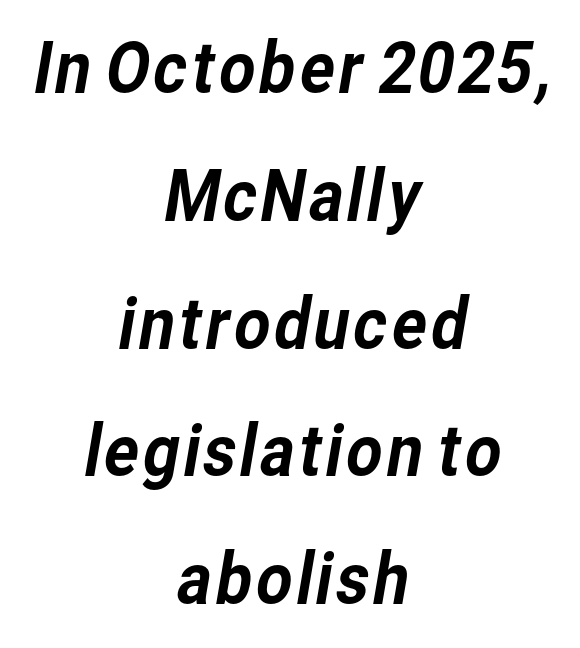
The image shows 71 px sans-serif type; set centered, line spacing 1.8x, normal letter spacing, not underlined; low stroke contrast and a medium x-height.
